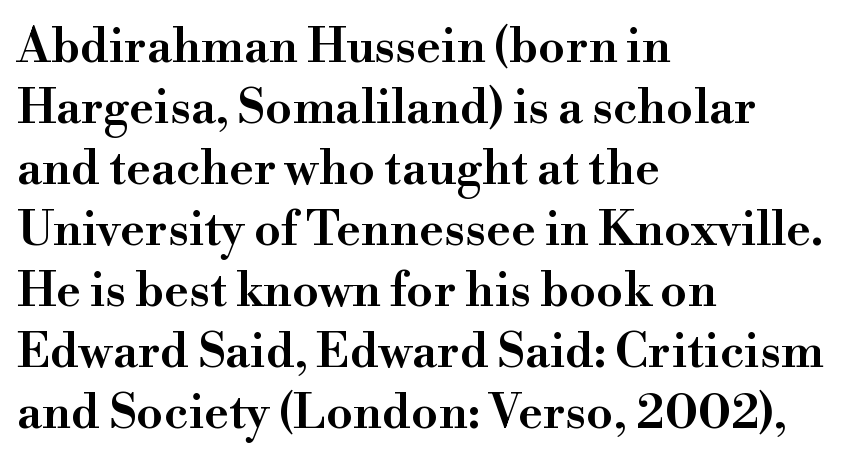
Q: Is the text bold? A: Semi-bold.
Q: Is the text italic (slanted)? A: No, it is upright.
Q: Is the typeface a serif or a sans-serif typeface? A: Serif.
Q: Is the text underlined? A: No.
Q: How is the paragraph aligned? A: Left-aligned.
Q: Is the spacing between letters normal or unusually wide? A: Normal.
Q: Is the spacing between lines tight, normal or loose? A: Normal.
Q: Width (condensed, normal, or wide)? A: Normal.
Q: Stroke contrast? A: High.
Q: x-height? A: Small.
Q: Monospaced? A: No.
